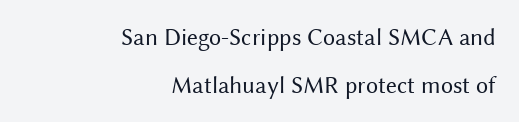
{"italic": "no", "bold": "no", "underline": "no", "align": "right", "line_spacing": "loose", "line_spacing_ratio": 1.98, "letter_spacing": "normal", "letter_spacing_em": 0.0, "glyph_px": 24}
